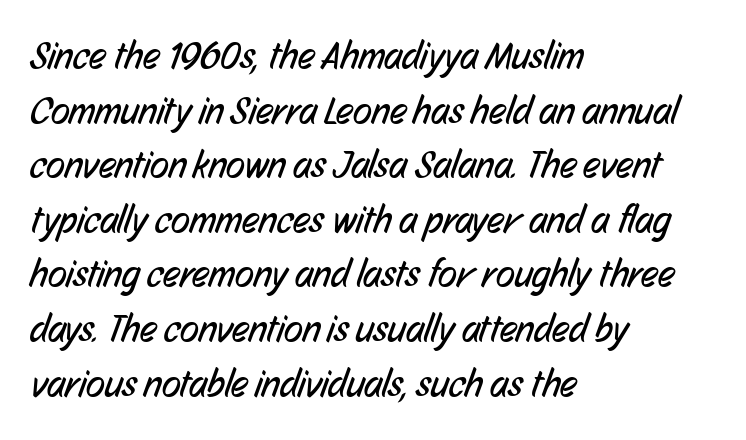
{"serif": "no", "bold": "no", "weight": "regular", "width": "condensed", "stroke_contrast": "low", "x_height": "medium", "monospaced": "no", "underline": "no", "align": "left", "line_spacing": "normal", "line_spacing_ratio": 1.4, "letter_spacing": "normal", "letter_spacing_em": 0.0, "glyph_px": 39}
